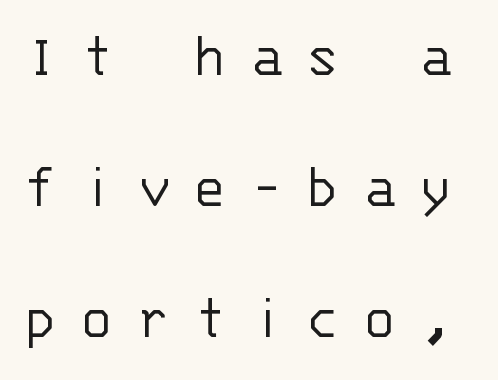
A roman cut, with each character standing at attention. Looks like terminal output: every glyph gets an equal slot. Bare-footed words on every line. Whoever set this chose breathing room over compactness in the vertical rhythm. Heft: none added — not bold.
